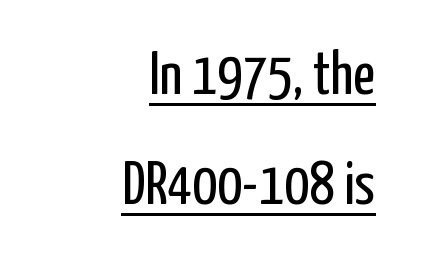
Q: Is the text bold? A: No.
Q: Is the text italic (slanted)? A: No, it is upright.
Q: Is the typeface a serif or a sans-serif typeface? A: Sans-serif.
Q: Is the text underlined? A: Yes.
Q: How is the paragraph aligned? A: Right-aligned.
Q: Is the spacing between letters normal or unusually wide? A: Normal.
Q: Width (condensed, normal, or wide)? A: Condensed.
Q: Stroke contrast? A: Low.
Q: x-height? A: Medium.
Q: Monospaced? A: No.
